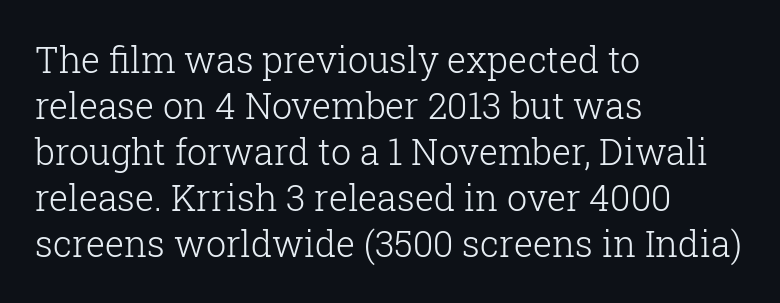
The image shows 36 px light serif type, upright; set left-aligned, normal line spacing (1.28x), normal letter spacing, not underlined; low stroke contrast and a medium x-height.
